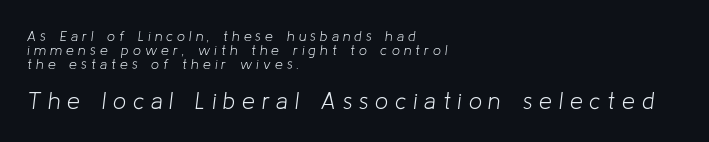
Q: Is the text bold? A: No.
Q: Is the text italic (slanted)? A: Yes, it leans right by about 8 degrees.
Q: Is the text underlined? A: No.
Q: How is the paragraph aligned? A: Left-aligned.
Q: Is the spacing between letters normal or unusually wide? A: Unusually wide.
Q: Is the spacing between lines tight, normal or loose? A: Tight.
Q: Which block of text is set in a larger size, the first (top) or the second (bottom)? A: The second (bottom) one.
